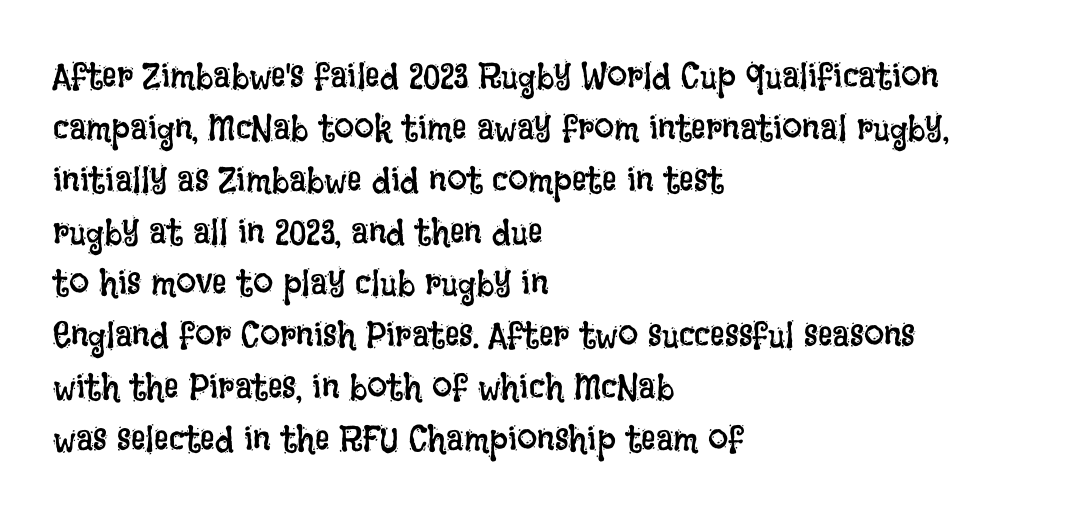
Q: Is the text bold? A: No.
Q: Is the text italic (slanted)? A: No, it is upright.
Q: Is the text underlined? A: No.
Q: How is the paragraph aligned? A: Left-aligned.
Q: Is the spacing between letters normal or unusually wide? A: Normal.
Q: Is the spacing between lines tight, normal or loose? A: Normal.
Q: Width (condensed, normal, or wide)? A: Condensed.
Q: Stroke contrast? A: Low.
Q: x-height? A: Large.
Q: Monospaced? A: No.
